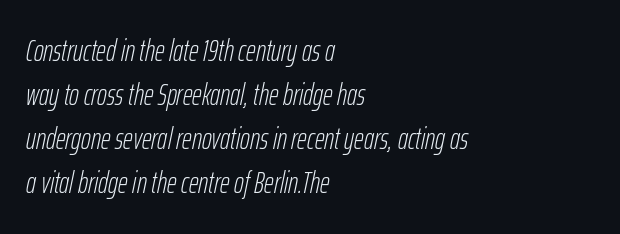
Q: Is the text bold? A: No.
Q: Is the text italic (slanted)? A: Yes, it leans right by about 12 degrees.
Q: Is the text underlined? A: No.
Q: How is the paragraph aligned? A: Left-aligned.
Q: Is the spacing between letters normal or unusually wide? A: Normal.
Q: Is the spacing between lines tight, normal or loose? A: Normal.
Q: Width (condensed, normal, or wide)? A: Condensed.
Q: Stroke contrast? A: Low.
Q: x-height? A: Medium.
Q: Monospaced? A: No.
